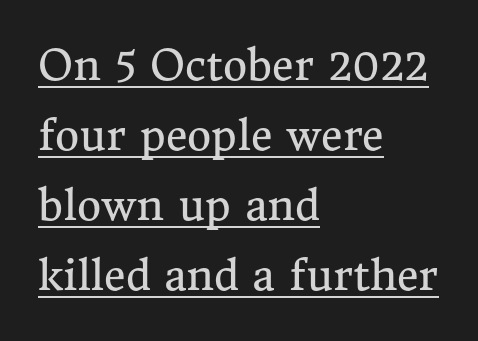
{"serif": "yes", "italic": "no", "bold": "no", "weight": "regular", "width": "normal", "stroke_contrast": "medium", "x_height": "medium", "monospaced": "no", "underline": "yes", "align": "left", "line_spacing": "normal", "line_spacing_ratio": 1.67, "letter_spacing": "normal", "letter_spacing_em": 0.0, "glyph_px": 42}
